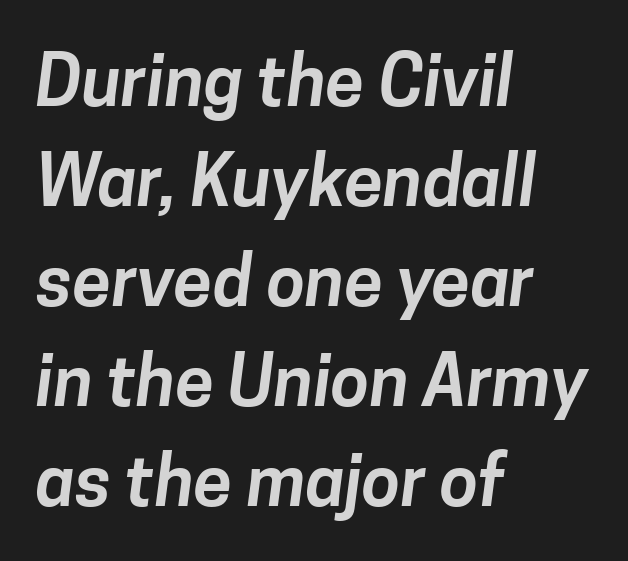
Q: Is the typeface a serif or a sans-serif typeface? A: Sans-serif.
Q: Is the text underlined? A: No.
Q: How is the paragraph aligned? A: Left-aligned.
Q: Is the spacing between letters normal or unusually wide? A: Normal.
Q: Is the spacing between lines tight, normal or loose? A: Normal.
Q: Width (condensed, normal, or wide)? A: Normal.
Q: Stroke contrast? A: Low.
Q: x-height? A: Medium.
Q: Monospaced? A: No.
